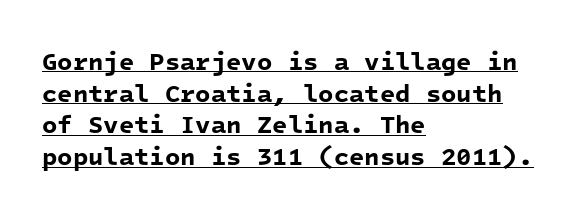
{"bold": "yes", "underline": "yes", "align": "left", "line_spacing": "normal", "line_spacing_ratio": 1.27, "letter_spacing": "normal", "letter_spacing_em": 0.0, "glyph_px": 25}
